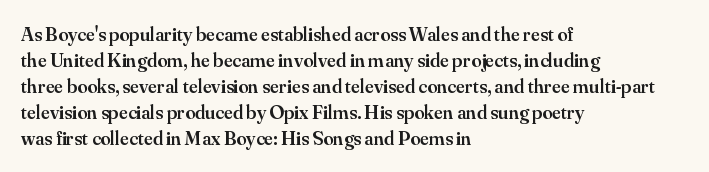
Q: Is the text bold? A: Semi-bold.
Q: Is the text italic (slanted)? A: No, it is upright.
Q: Is the text underlined? A: No.
Q: How is the paragraph aligned? A: Left-aligned.
Q: Is the spacing between letters normal or unusually wide? A: Normal.
Q: Is the spacing between lines tight, normal or loose? A: Normal.
